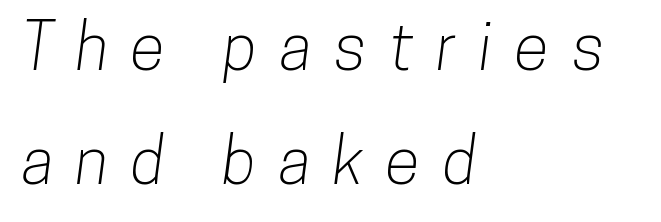
{"serif": "no", "width": "condensed", "stroke_contrast": "low", "x_height": "medium", "monospaced": "no", "underline": "no", "align": "left", "line_spacing_ratio": 1.78, "letter_spacing": "wide", "letter_spacing_em": 0.35, "glyph_px": 64}
